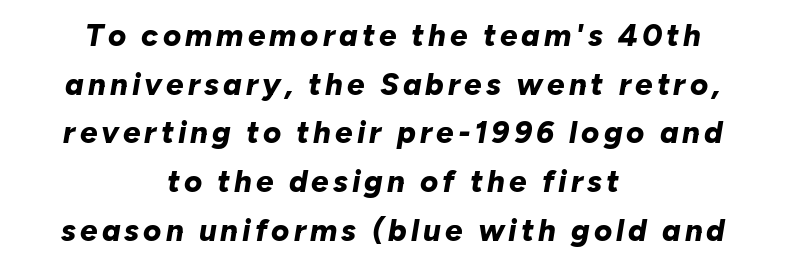
Leftover space on each line is divided equally before and after the words. This rendering features lettering with no underline. The letters are slanted; this is an italic face. Plenty of ink on the page — the face is bold.
